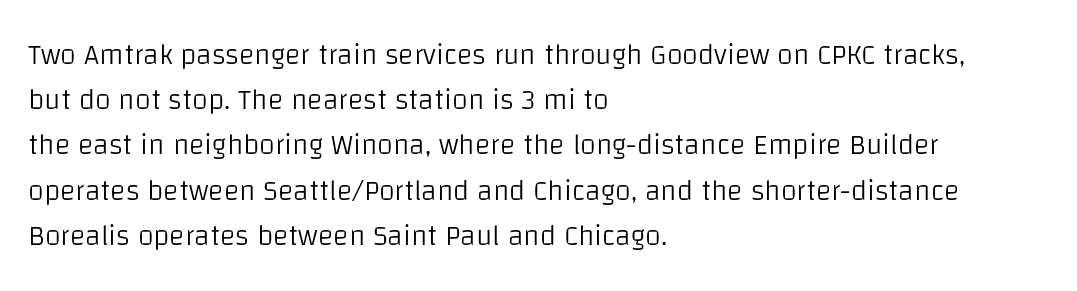
{"serif": "no", "italic": "no", "bold": "no", "weight": "light", "width": "normal", "stroke_contrast": "low", "x_height": "large", "monospaced": "no", "underline": "no", "align": "left", "line_spacing": "normal", "line_spacing_ratio": 1.56, "letter_spacing": "normal", "letter_spacing_em": 0.0, "glyph_px": 29}
